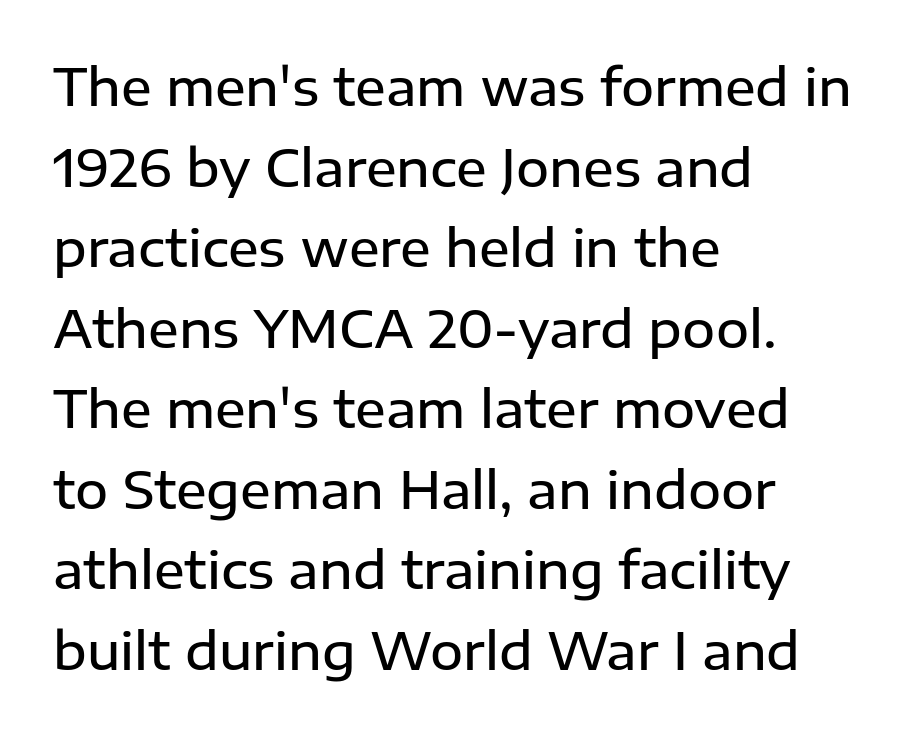
The image shows 51 px semibold sans-serif type, upright; set left-aligned, normal line spacing (1.58x), normal letter spacing, not underlined; low stroke contrast and a medium x-height.
